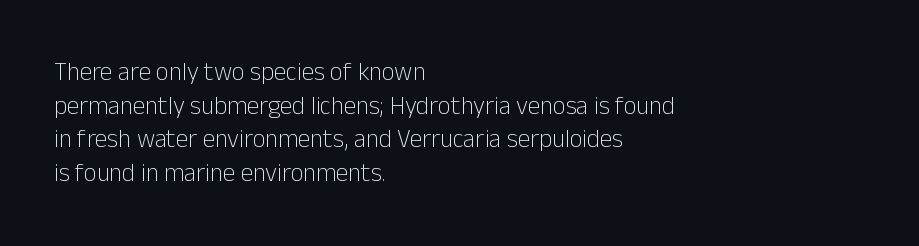
{"italic": "no", "bold": "no", "underline": "no", "align": "left", "line_spacing": "normal", "line_spacing_ratio": 1.35, "letter_spacing": "normal", "letter_spacing_em": 0.0, "glyph_px": 25}
